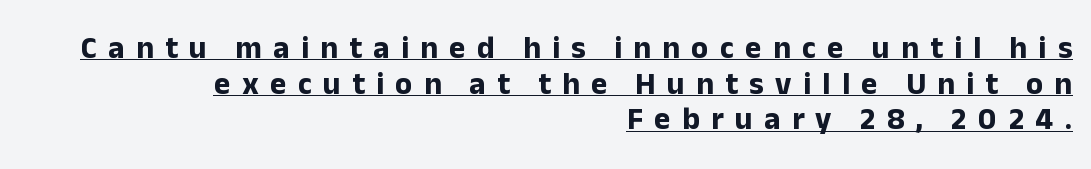
The characters display no serif detailing; their extremities are plain. This sample carries an underscore along the baseline area. Is this a fixed-width face? No — the glyphs have proportional, varying widths. The typesetting leans heavy: a genuine bold.
